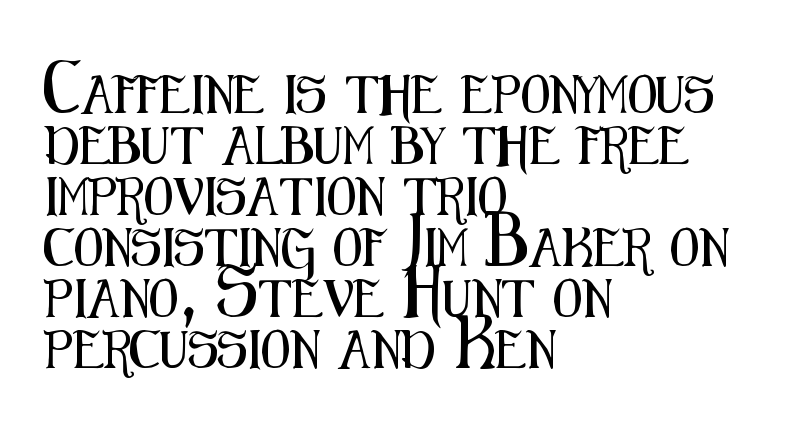
Q: Is the text italic (slanted)? A: No, it is upright.
Q: Is the text underlined? A: No.
Q: How is the paragraph aligned? A: Left-aligned.
Q: Is the spacing between letters normal or unusually wide? A: Normal.
Q: Is the spacing between lines tight, normal or loose? A: Normal.
Q: Width (condensed, normal, or wide)? A: Condensed.
Q: Stroke contrast? A: Medium.
Q: x-height? A: Medium.
Q: Monospaced? A: No.
